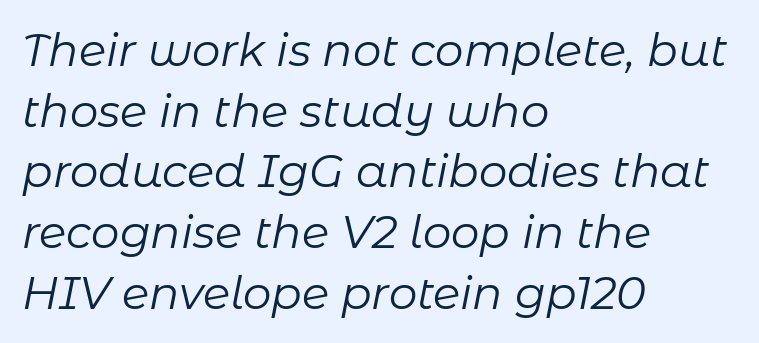
Q: Is the text bold? A: No.
Q: Is the text italic (slanted)? A: Yes, it leans right by about 11 degrees.
Q: Is the text underlined? A: No.
Q: How is the paragraph aligned? A: Left-aligned.
Q: Is the spacing between letters normal or unusually wide? A: Normal.
Q: Is the spacing between lines tight, normal or loose? A: Normal.
Q: Width (condensed, normal, or wide)? A: Normal.
Q: Stroke contrast? A: Low.
Q: x-height? A: Medium.
Q: Monospaced? A: No.
